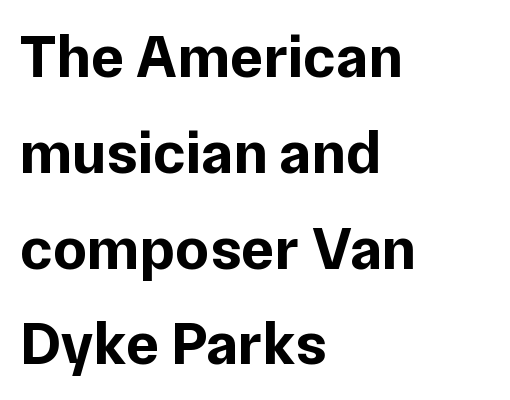
Default kerning and tracking; the words read as compact shapes. Font category for this specimen: sans-serif. Just letters on the line, the space beneath them empty. The passage is arranged the way most books set body copy — flush left. Proportional: the letters do not fall into vertical columns.
